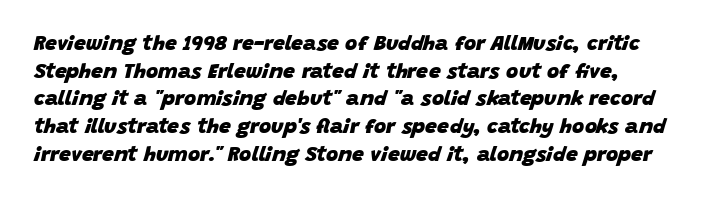
{"italic": "yes", "lean": "right", "slant_degrees": 15, "bold": "yes", "underline": "no", "align": "left", "line_spacing": "normal", "line_spacing_ratio": 1.32, "letter_spacing": "normal", "letter_spacing_em": 0.0, "glyph_px": 21}
